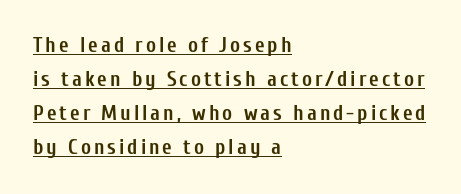
{"italic": "no", "bold": "yes", "underline": "yes", "align": "left", "line_spacing": "normal", "line_spacing_ratio": 1.62, "glyph_px": 21}
